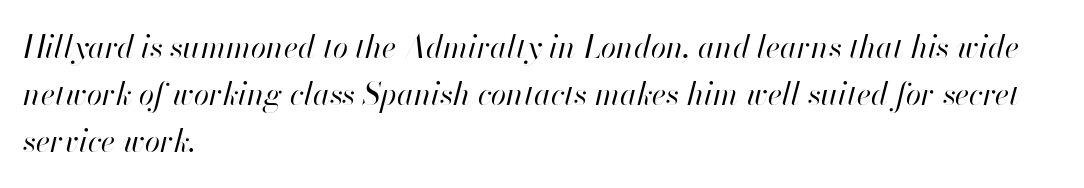
Q: Is the text bold? A: No.
Q: Is the text italic (slanted)? A: Yes, it leans right by about 13 degrees.
Q: Is the text underlined? A: No.
Q: How is the paragraph aligned? A: Left-aligned.
Q: Is the spacing between letters normal or unusually wide? A: Normal.
Q: Is the spacing between lines tight, normal or loose? A: Normal.
Q: Width (condensed, normal, or wide)? A: Normal.
Q: Stroke contrast? A: High.
Q: x-height? A: Small.
Q: Monospaced? A: No.
